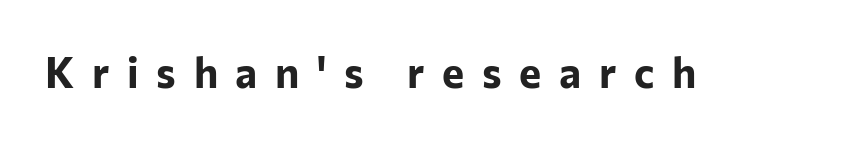
Q: Is the text bold? A: Yes.
Q: Is the text italic (slanted)? A: No, it is upright.
Q: Is the typeface a serif or a sans-serif typeface? A: Sans-serif.
Q: Is the text underlined? A: No.
Q: Is the spacing between letters normal or unusually wide? A: Unusually wide.
Q: Width (condensed, normal, or wide)? A: Normal.
Q: Stroke contrast? A: Low.
Q: x-height? A: Medium.
Q: Monospaced? A: No.
